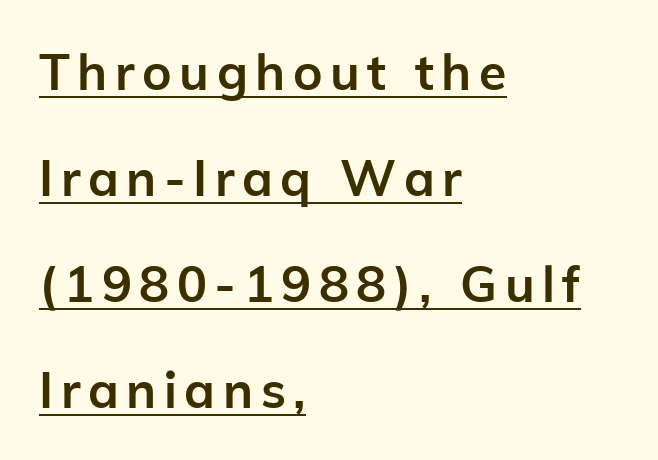
Heavy, bold letterforms. Does the leading feel generous? Absolutely, it's lavish. Is there an underline? Yes — a line sits under the letters. The characters display no serif detailing; their extremities are plain. Style check: upright. Proportional: the letters do not fall into vertical columns.
